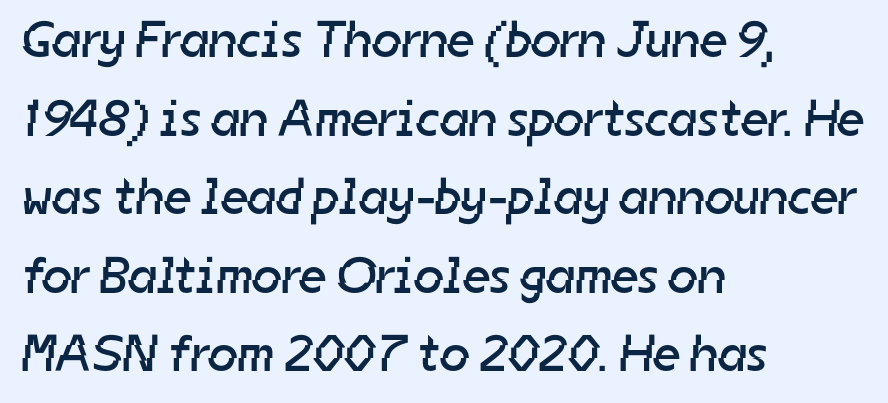
Spacing between characters is what you'd get straight out of the box. Only glyphs here, with clear space below each row. Which margin do the lines hug? The left one — the right edge is uneven. The cut favours lightness, reaching ordinary text weight at its darkest. Does the leading feel generous? No, just average. You could not count columns in this text — the font is proportionally spaced.
